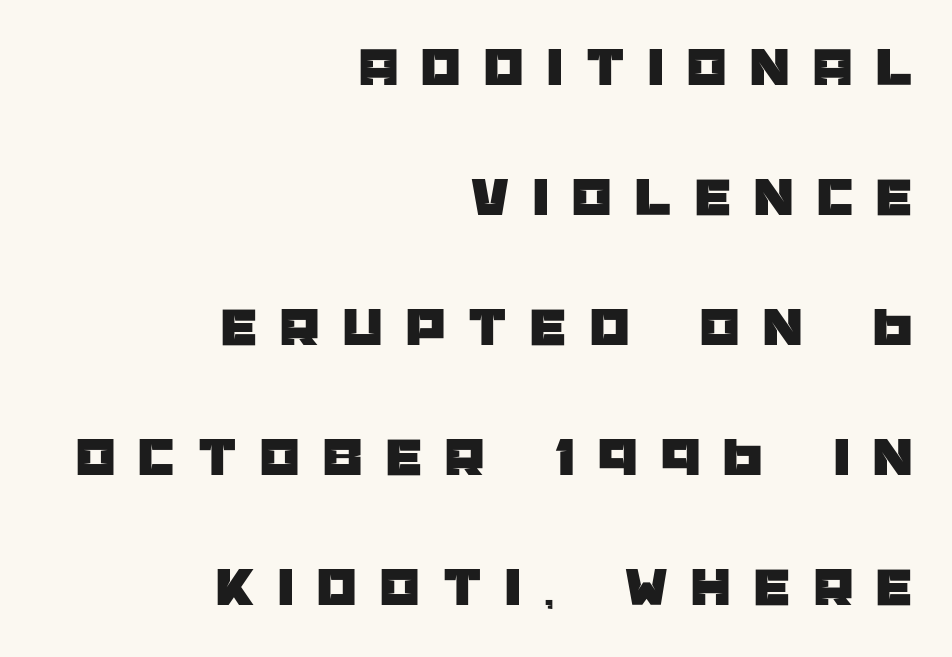
{"serif": "no", "italic": "no", "width": "normal", "stroke_contrast": "low", "x_height": "large", "monospaced": "no", "underline": "no", "align": "right", "line_spacing": "loose", "line_spacing_ratio": 2.32, "letter_spacing": "wide", "letter_spacing_em": 0.42, "glyph_px": 56}
